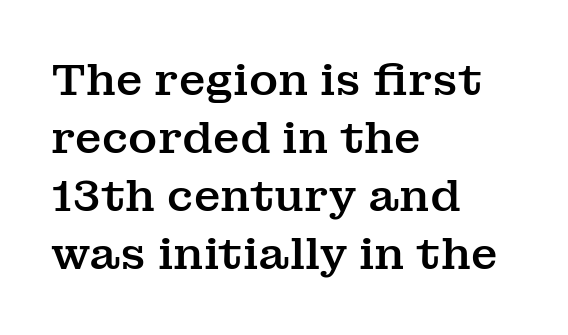
Q: Is the text italic (slanted)? A: No, it is upright.
Q: Is the typeface a serif or a sans-serif typeface? A: Serif.
Q: Is the text underlined? A: No.
Q: How is the paragraph aligned? A: Left-aligned.
Q: Is the spacing between letters normal or unusually wide? A: Normal.
Q: Is the spacing between lines tight, normal or loose? A: Normal.
Q: Width (condensed, normal, or wide)? A: Normal.
Q: Stroke contrast? A: Medium.
Q: x-height? A: Medium.
Q: Monospaced? A: No.
